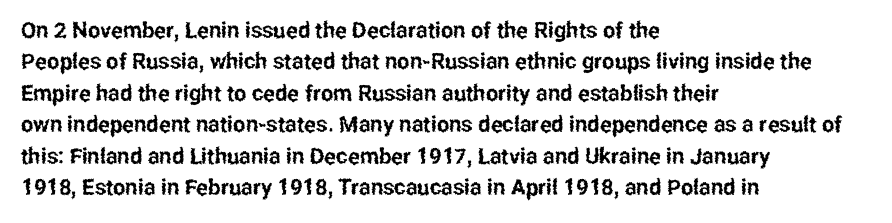
Q: Is the text italic (slanted)? A: No, it is upright.
Q: Is the text underlined? A: No.
Q: How is the paragraph aligned? A: Left-aligned.
Q: Is the spacing between letters normal or unusually wide? A: Normal.
Q: Is the spacing between lines tight, normal or loose? A: Normal.
